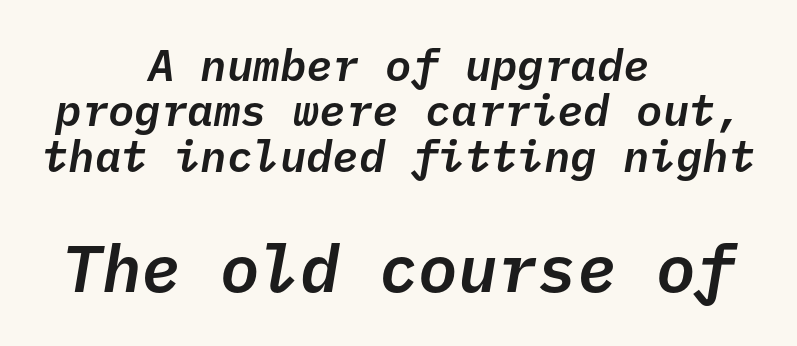
The image shows 66 px text type, italic (leaning right), monospaced; set centered, tight line spacing (1.03x), normal letter spacing, not underlined; the second (bottom) block is 1.5x larger; low stroke contrast and a medium x-height.
